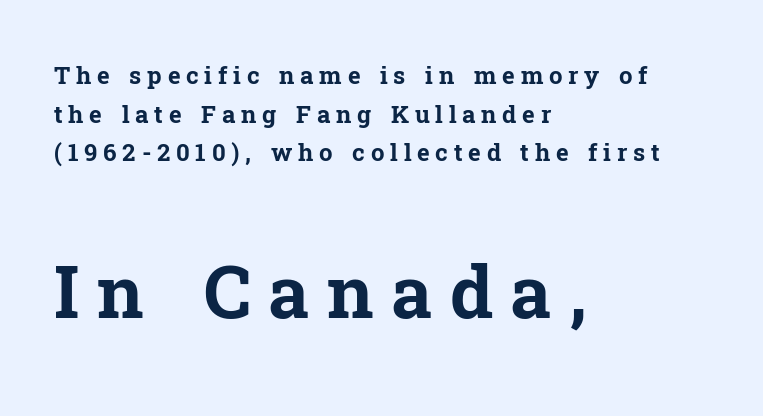
The image shows 73 px bold serif type, upright; set left-aligned, normal line spacing (1.61x), unusually wide letter spacing (+0.24 em), not underlined; the second (bottom) block is 3.04x larger; low stroke contrast and a medium x-height.
